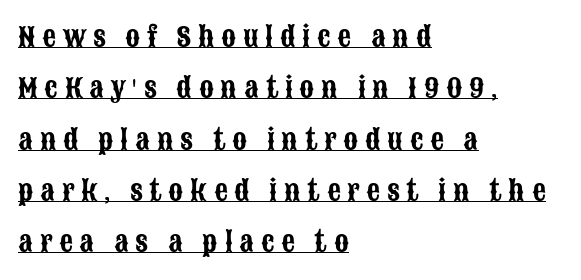
Vertical spacing — loose. It's the straight-up-and-down kind of type. The passage shown has open, widely tracked lettering throughout. Each line starts at the same left margin while the right side varies. The specimen includes a rule beneath the text block's lines.
